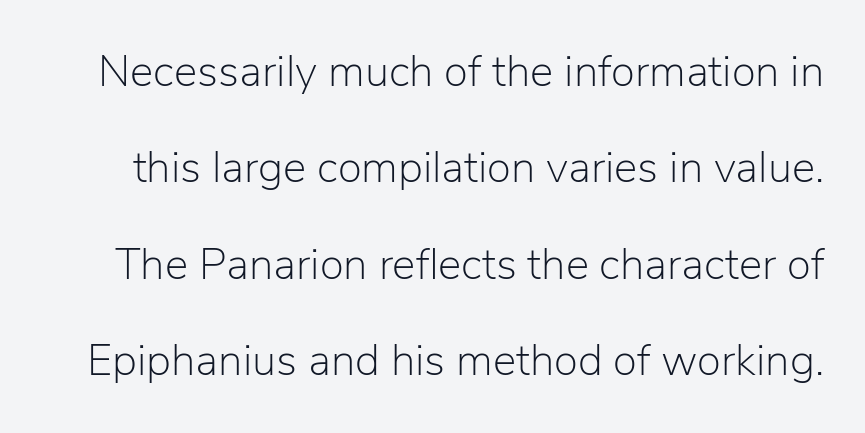
The image shows 44 px light sans-serif type, upright; set loose line spacing (2.19x), normal letter spacing, not underlined; low stroke contrast and a medium x-height.
